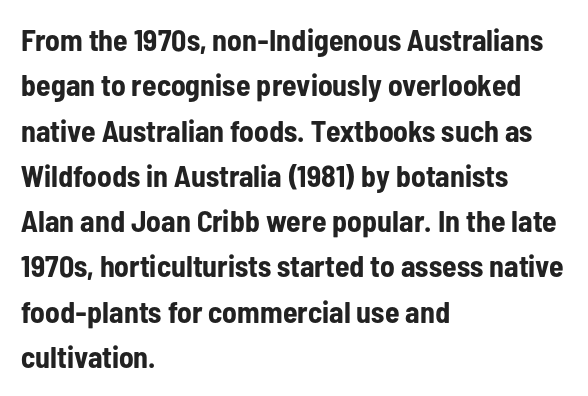
Q: Is the text bold? A: Yes.
Q: Is the text italic (slanted)? A: No, it is upright.
Q: Is the typeface a serif or a sans-serif typeface? A: Sans-serif.
Q: Is the text underlined? A: No.
Q: How is the paragraph aligned? A: Left-aligned.
Q: Is the spacing between letters normal or unusually wide? A: Normal.
Q: Is the spacing between lines tight, normal or loose? A: Normal.
Q: Width (condensed, normal, or wide)? A: Condensed.
Q: Stroke contrast? A: Low.
Q: x-height? A: Medium.
Q: Monospaced? A: No.
